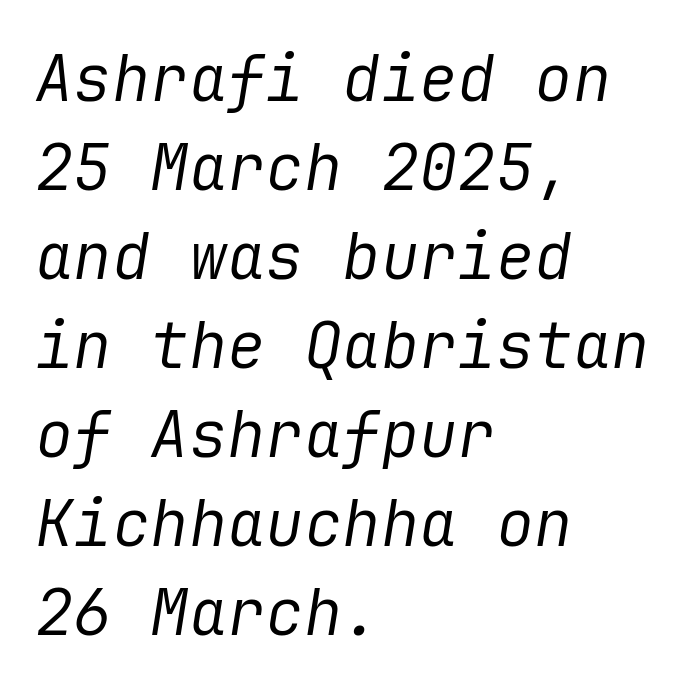
The image shows 64 px regular-weight type, italic (leaning right); set left-aligned, normal line spacing (1.39x), normal letter spacing, not underlined; low stroke contrast and a medium x-height.
